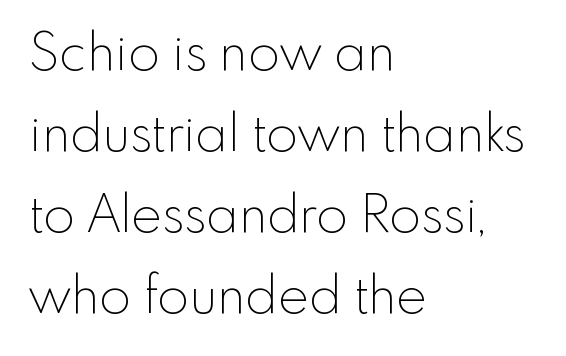
Horizontal alignment here is leftward, the default for most running prose. Each letter's strokes conclude bluntly, with no projecting serifs. Short note: letters normally spaced. Students, observe: this is what conventionally led text looks like.
